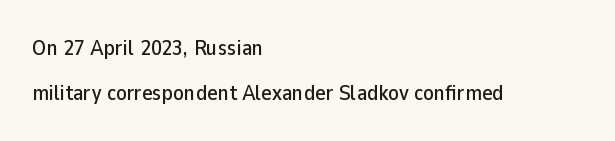
{"italic": "no", "underline": "no", "align": "left", "line_spacing": "loose", "line_spacing_ratio": 2.06, "letter_spacing": "normal", "letter_spacing_em": 0.0, "glyph_px": 22}
